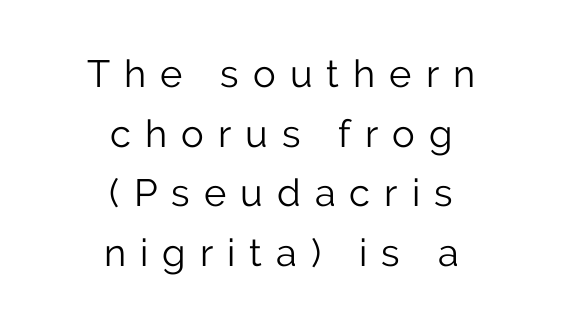
{"serif": "no", "italic": "no", "bold": "no", "weight": "light", "width": "normal", "stroke_contrast": "low", "x_height": "medium", "monospaced": "no", "underline": "no", "align": "center", "line_spacing": "normal", "line_spacing_ratio": 1.57, "letter_spacing": "wide", "letter_spacing_em": 0.37, "glyph_px": 38}
